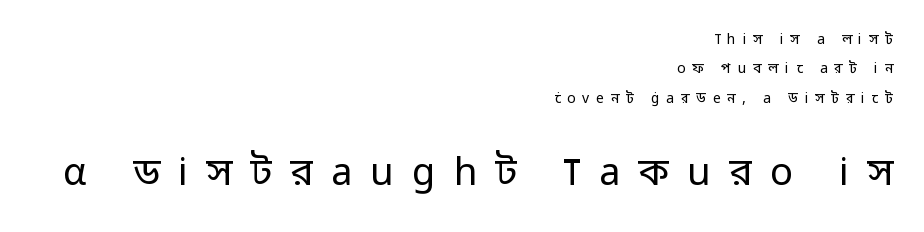
{"serif": "no", "italic": "no", "bold": "no", "weight": "regular", "width": "normal", "stroke_contrast": "low", "x_height": "medium", "monospaced": "no", "underline": "no", "align": "right", "line_spacing": "loose", "line_spacing_ratio": 2.1, "letter_spacing": "wide", "letter_spacing_em": 0.48, "larger_block": "second", "size_ratio": 2.71, "glyph_px": 38}
